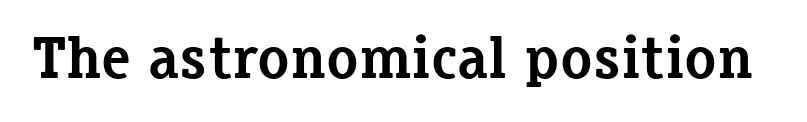
The designer went with a serif here, giving each stem small feet. Heft: maximum for text — a bold. Just letters on the line, the space beneath them empty. You could not count columns in this text — the font is proportionally spaced.
